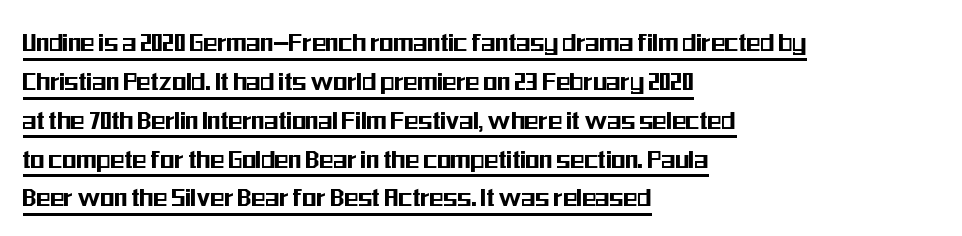
{"serif": "no", "italic": "no", "width": "condensed", "stroke_contrast": "medium", "x_height": "medium", "monospaced": "no", "underline": "yes", "align": "left", "line_spacing": "normal", "line_spacing_ratio": 1.34, "letter_spacing": "normal", "letter_spacing_em": 0.0, "glyph_px": 29}
